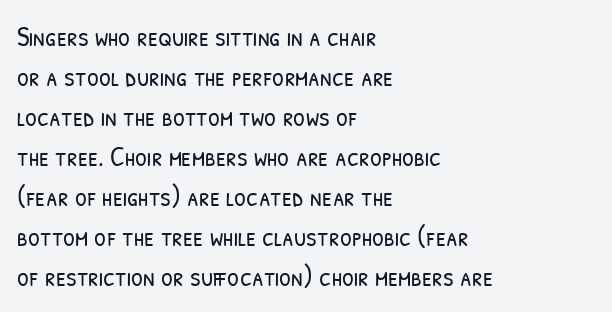
Q: Is the text bold? A: No.
Q: Is the text underlined? A: No.
Q: How is the paragraph aligned? A: Left-aligned.
Q: Is the spacing between letters normal or unusually wide? A: Normal.
Q: Is the spacing between lines tight, normal or loose? A: Normal.
